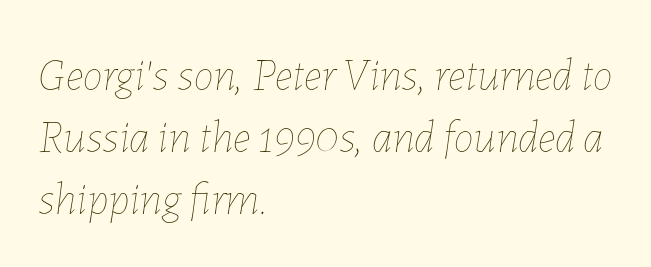
{"italic": "yes", "lean": "right", "slant_degrees": 7, "bold": "no", "weight": "thin", "width": "normal", "stroke_contrast": "low", "x_height": "medium", "monospaced": "no", "underline": "no", "align": "left", "line_spacing": "normal", "line_spacing_ratio": 1.38, "letter_spacing": "normal", "letter_spacing_em": 0.0, "glyph_px": 45}
